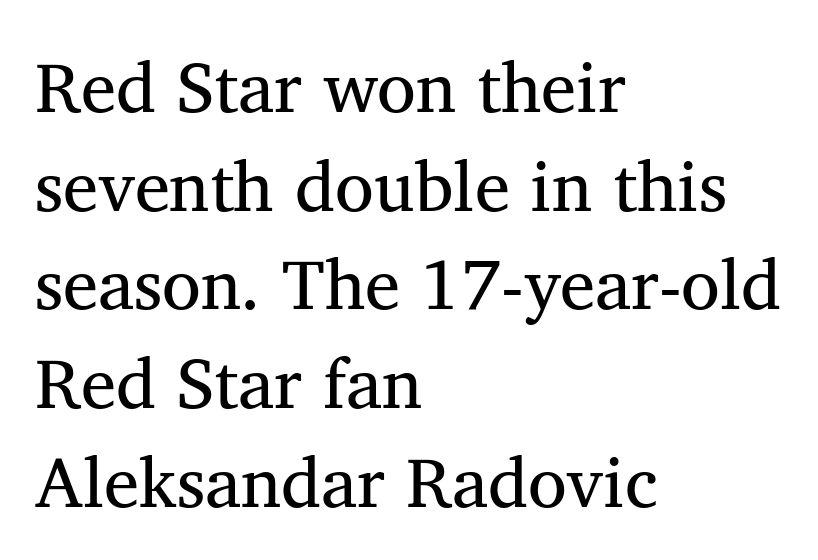
The image shows 71 px regular-weight serif type, upright; set left-aligned, normal line spacing (1.39x), normal letter spacing, not underlined; medium stroke contrast and a medium x-height.
